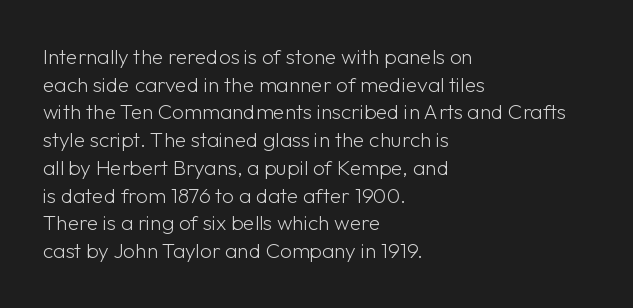
{"italic": "no", "bold": "no", "underline": "no", "align": "left", "line_spacing": "normal", "line_spacing_ratio": 1.32, "letter_spacing": "normal", "letter_spacing_em": 0.0, "glyph_px": 21}
